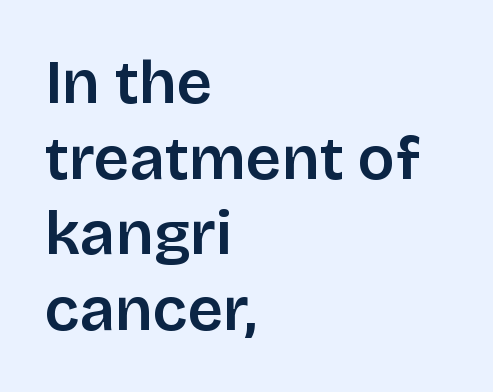
The image shows 62 px sans-serif type, upright; set left-aligned, line spacing 1.22x, normal letter spacing, not underlined; low stroke contrast and a large x-height.
